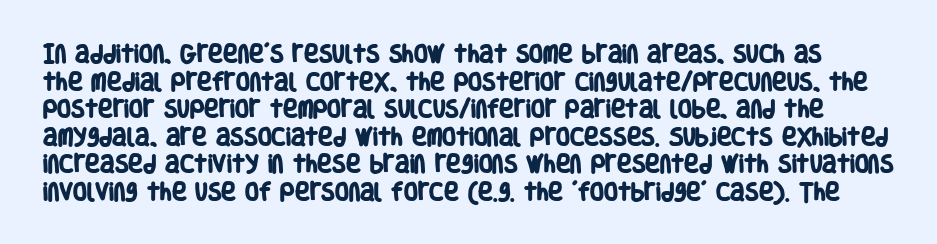
{"bold": "yes", "underline": "no", "line_spacing": "normal", "line_spacing_ratio": 1.38, "letter_spacing": "normal", "letter_spacing_em": 0.0, "glyph_px": 20}
